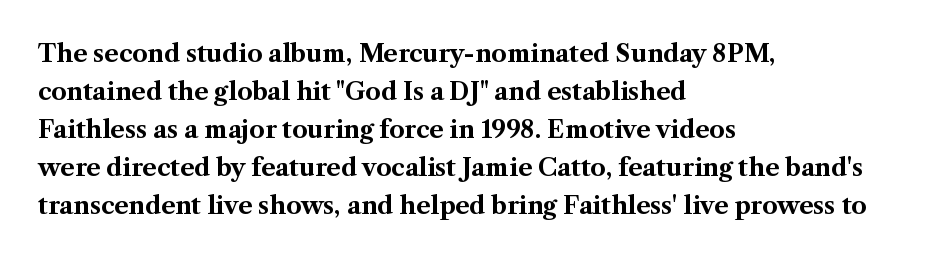
Q: Is the text bold? A: Yes.
Q: Is the text italic (slanted)? A: No, it is upright.
Q: Is the text underlined? A: No.
Q: How is the paragraph aligned? A: Left-aligned.
Q: Is the spacing between letters normal or unusually wide? A: Normal.
Q: Is the spacing between lines tight, normal or loose? A: Normal.
